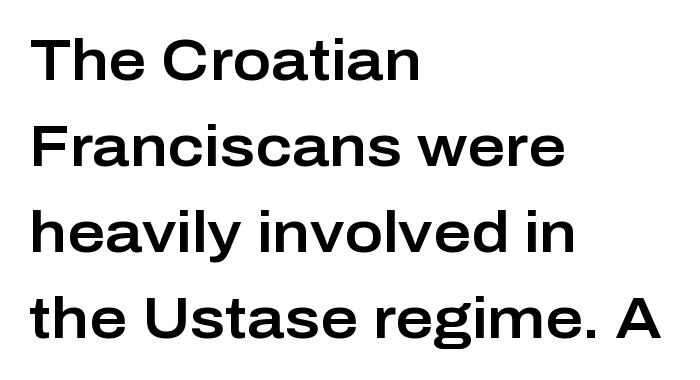
Q: Is the text italic (slanted)? A: No, it is upright.
Q: Is the typeface a serif or a sans-serif typeface? A: Sans-serif.
Q: Is the text underlined? A: No.
Q: How is the paragraph aligned? A: Left-aligned.
Q: Is the spacing between letters normal or unusually wide? A: Normal.
Q: Is the spacing between lines tight, normal or loose? A: Normal.
Q: Width (condensed, normal, or wide)? A: Normal.
Q: Stroke contrast? A: Low.
Q: x-height? A: Medium.
Q: Monospaced? A: No.
